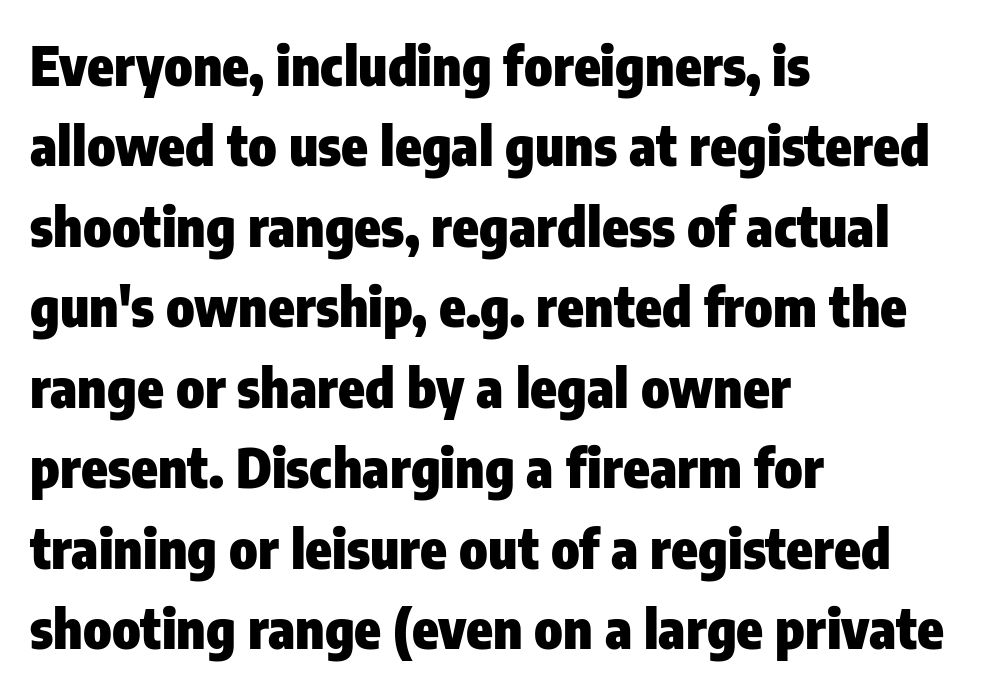
Glyph-to-glyph distance matches everyday printed text. The strip under each line holds only bare page. When letters stand straight like this, we call the style roman or upright. Plenty of ink on the page — the face is bold. All the whitespace from short lines collects on the right. Here the designer chose a conventional face with non-uniform glyph widths.
